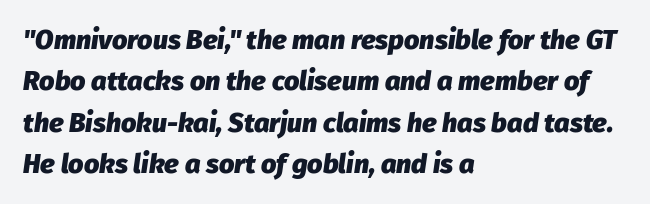
Q: Is the text bold? A: Yes.
Q: Is the text italic (slanted)? A: Yes, it leans right by about 8 degrees.
Q: Is the text underlined? A: No.
Q: How is the paragraph aligned? A: Left-aligned.
Q: Is the spacing between letters normal or unusually wide? A: Normal.
Q: Is the spacing between lines tight, normal or loose? A: Normal.
